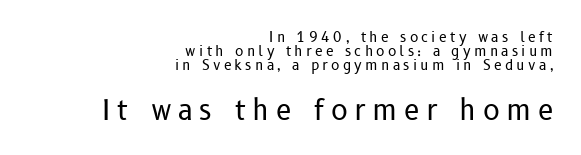
The image shows 28 px regular-weight sans-serif type, upright; set right-aligned, tight line spacing (0.99x), unusually wide letter spacing (+0.23 em), not underlined; the second (bottom) block is 2.0x larger; low stroke contrast and a medium x-height.
